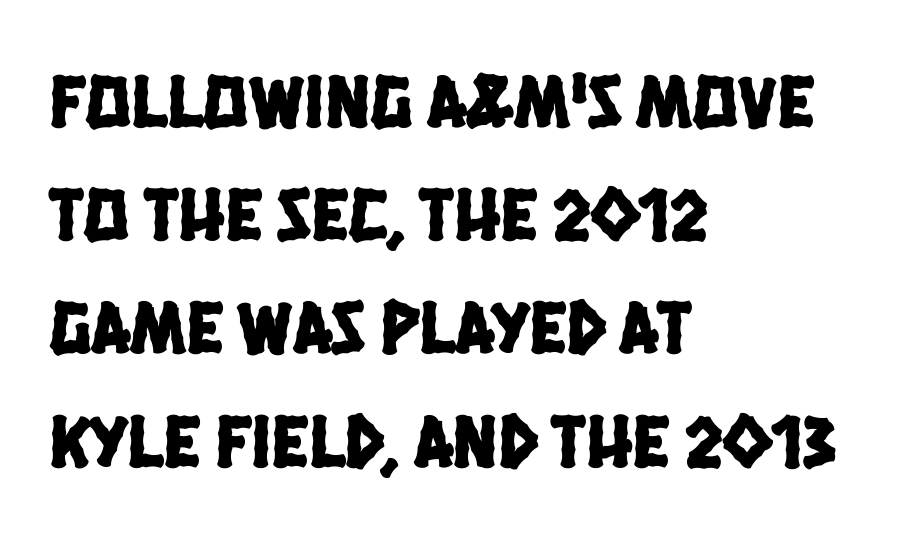
The image shows 76 px condensed sans-serif type; set left-aligned, normal line spacing (1.49x), normal letter spacing, not underlined; low stroke contrast and a large x-height.
